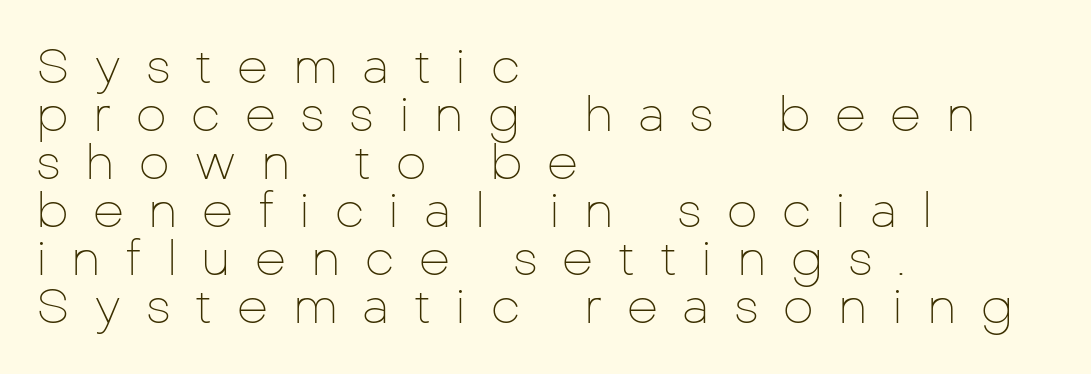
Proportional: the letters do not fall into vertical columns. The rendering anchors every line to the left-hand side. Font category for this specimen: sans-serif. In terms of posture, this sample is upright. The typesetting does not lean heavy: it is not bold.
